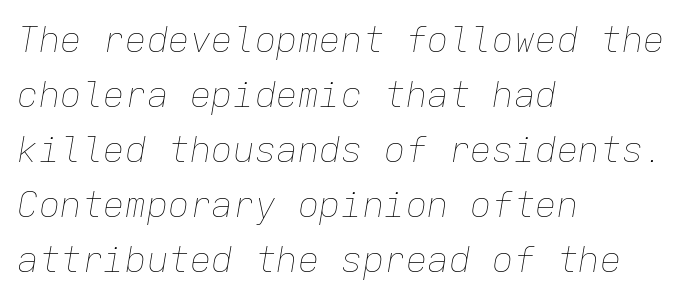
The font is comparable to plain body text, perhaps lighter. Decoration check: the copy has no underline. Is the block centered? No — it sits flush against the left margin. The rendering uses typewriter-style spacing with identical character cells.
